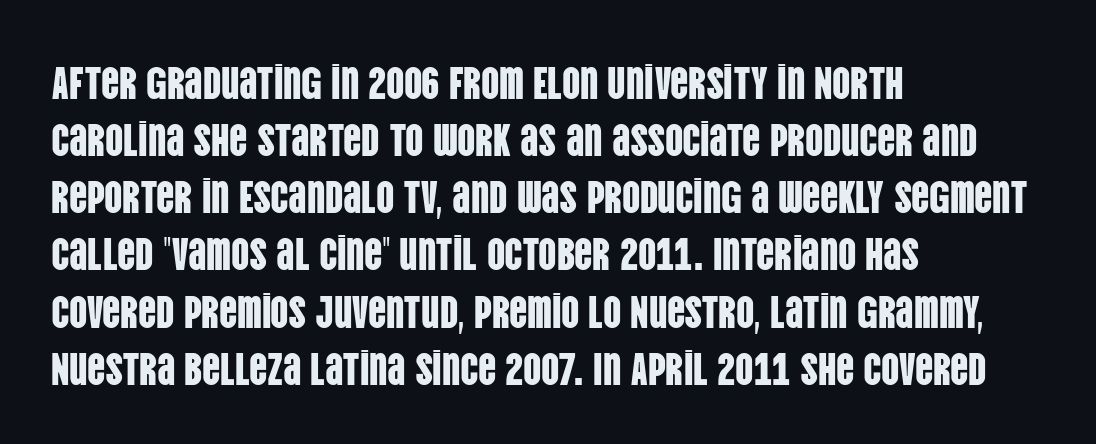
{"serif": "no", "italic": "no", "width": "condensed", "stroke_contrast": "low", "x_height": "large", "monospaced": "no", "underline": "no", "align": "left", "line_spacing": "normal", "line_spacing_ratio": 1.27, "letter_spacing": "normal", "letter_spacing_em": 0.0, "glyph_px": 45}
